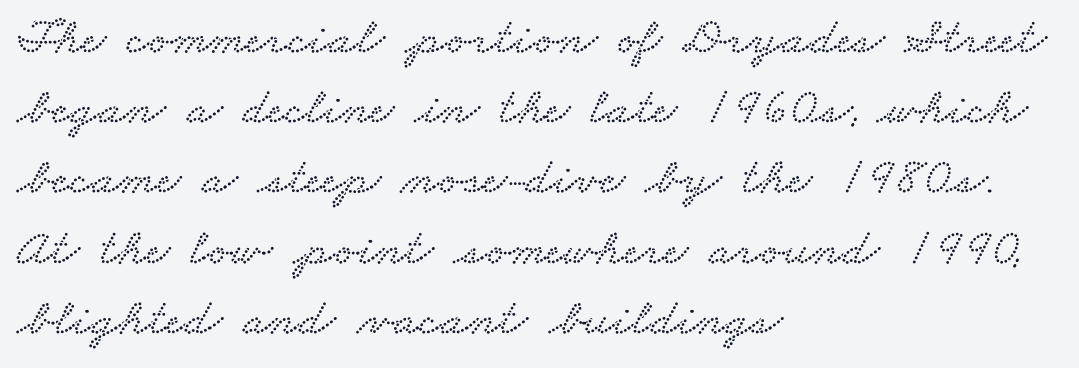
{"serif": "yes", "width": "wide", "stroke_contrast": "low", "x_height": "small", "monospaced": "no", "underline": "no", "align": "left", "line_spacing": "normal", "line_spacing_ratio": 1.35, "letter_spacing": "normal", "letter_spacing_em": 0.0, "glyph_px": 52}
